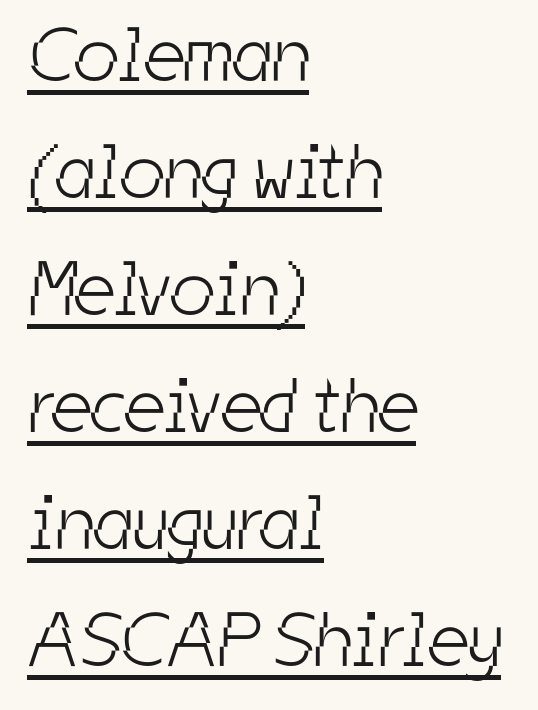
The image shows 77 px light, condensed sans-serif type; set left-aligned, normal line spacing (1.52x), normal letter spacing, underlined; low stroke contrast and a medium x-height.
